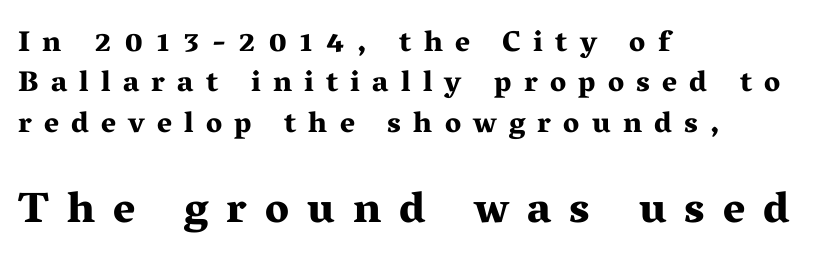
{"serif": "yes", "italic": "no", "bold": "yes", "weight": "bold", "width": "wide", "stroke_contrast": "medium", "x_height": "medium", "monospaced": "no", "underline": "no", "align": "left", "line_spacing": "normal", "line_spacing_ratio": 1.39, "letter_spacing": "wide", "letter_spacing_em": 0.42, "larger_block": "second", "size_ratio": 1.48, "glyph_px": 43}
